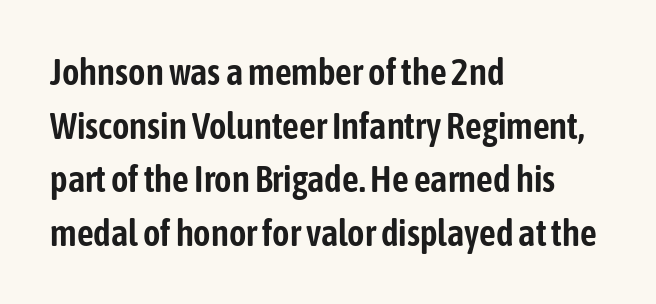
{"serif": "no", "italic": "no", "width": "condensed", "stroke_contrast": "low", "x_height": "medium", "monospaced": "no", "underline": "no", "align": "left", "line_spacing": "normal", "line_spacing_ratio": 1.45, "letter_spacing": "normal", "letter_spacing_em": 0.0, "glyph_px": 37}
